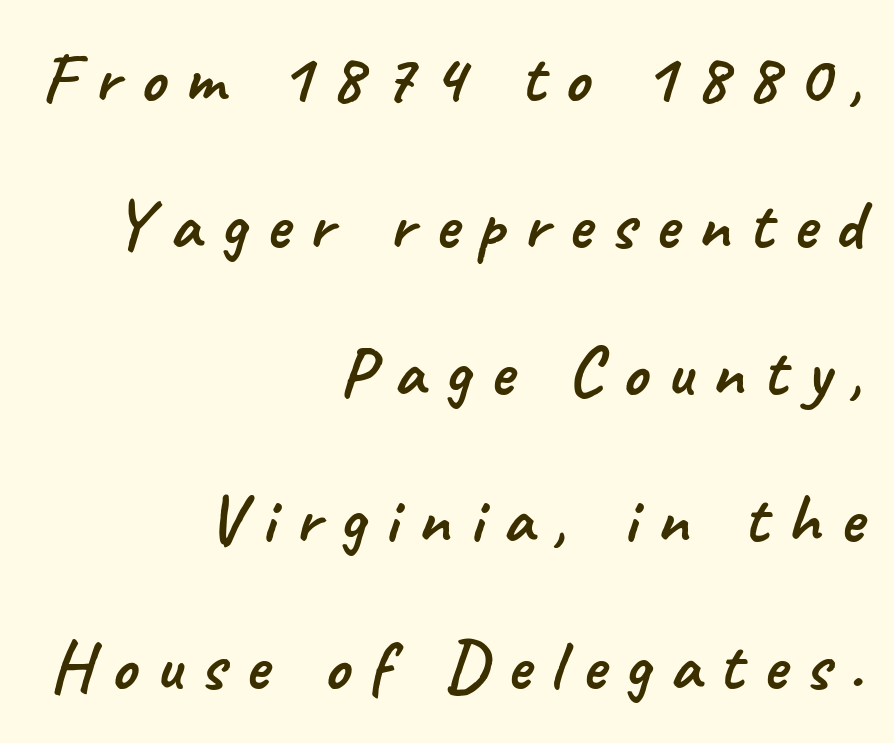
{"serif": "no", "width": "normal", "stroke_contrast": "low", "x_height": "small", "monospaced": "no", "underline": "no", "align": "right", "line_spacing": "loose", "line_spacing_ratio": 2.07, "letter_spacing": "wide", "letter_spacing_em": 0.27, "glyph_px": 71}
